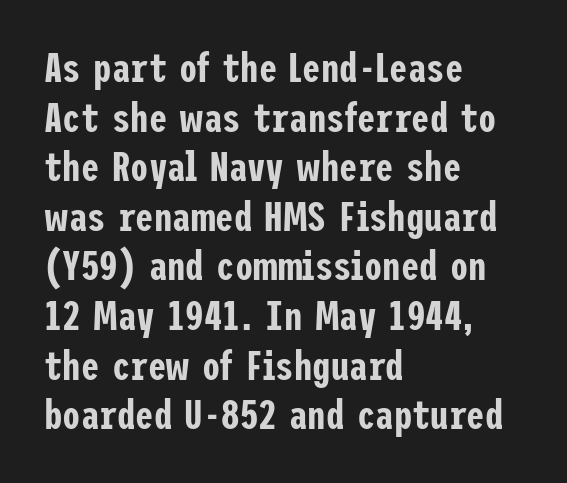
Which margin do the lines hug? The left one — the right edge is uneven. The letterforms sit shoulder to shoulder at normal distance. A roman cut, with each character standing at attention. Clear beneath every line of the passage. Classification — sans serif.
